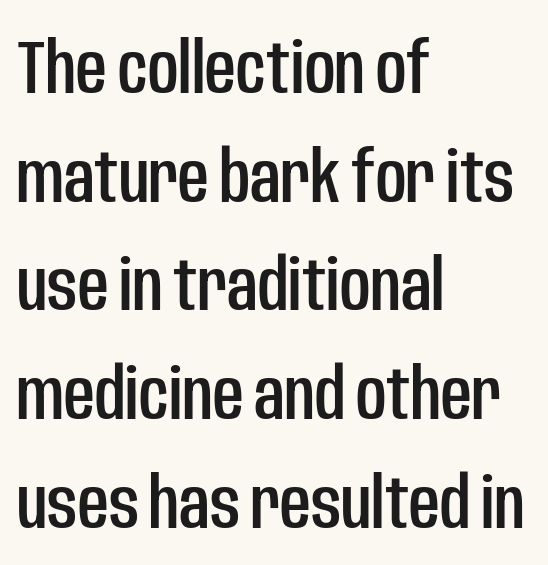
{"serif": "no", "italic": "no", "width": "condensed", "stroke_contrast": "low", "x_height": "large", "monospaced": "no", "underline": "no", "align": "left", "line_spacing": "normal", "line_spacing_ratio": 1.45, "letter_spacing": "normal", "letter_spacing_em": 0.0, "glyph_px": 75}
